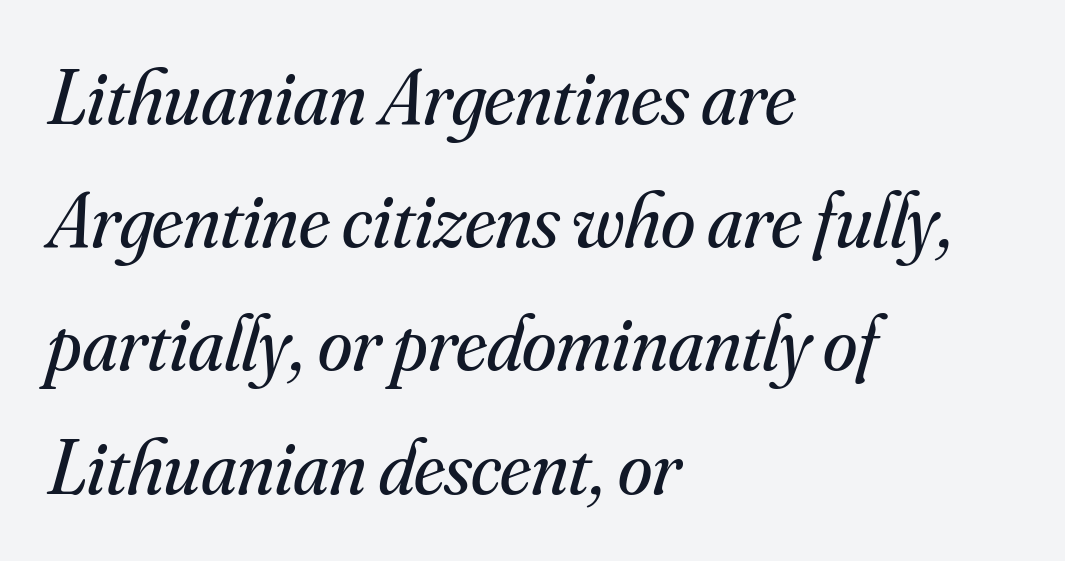
Q: Is the text bold? A: No.
Q: Is the text italic (slanted)? A: Yes, it leans right by about 16 degrees.
Q: Is the typeface a serif or a sans-serif typeface? A: Serif.
Q: Is the text underlined? A: No.
Q: How is the paragraph aligned? A: Left-aligned.
Q: Is the spacing between letters normal or unusually wide? A: Normal.
Q: Is the spacing between lines tight, normal or loose? A: Normal.
Q: Width (condensed, normal, or wide)? A: Normal.
Q: Stroke contrast? A: Medium.
Q: x-height? A: Small.
Q: Monospaced? A: No.
